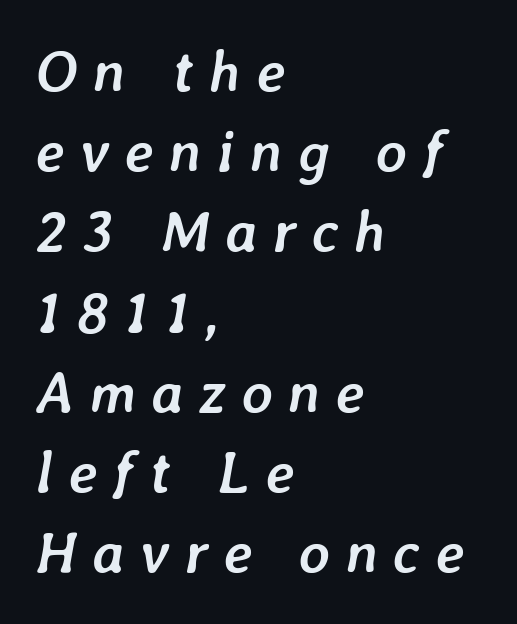
{"italic": "yes", "lean": "right", "slant_degrees": 7, "bold": "yes", "weight": "semibold", "width": "normal", "stroke_contrast": "low", "x_height": "medium", "monospaced": "no", "underline": "no", "align": "left", "line_spacing": "normal", "line_spacing_ratio": 1.36, "letter_spacing": "wide", "letter_spacing_em": 0.26, "glyph_px": 59}
